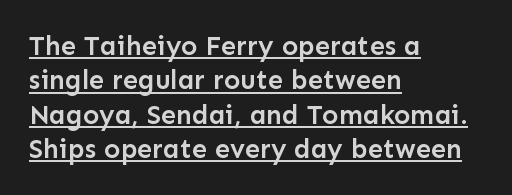
The image shows 27 px text type, upright; set left-aligned, normal line spacing (1.27x), normal letter spacing, underlined.
